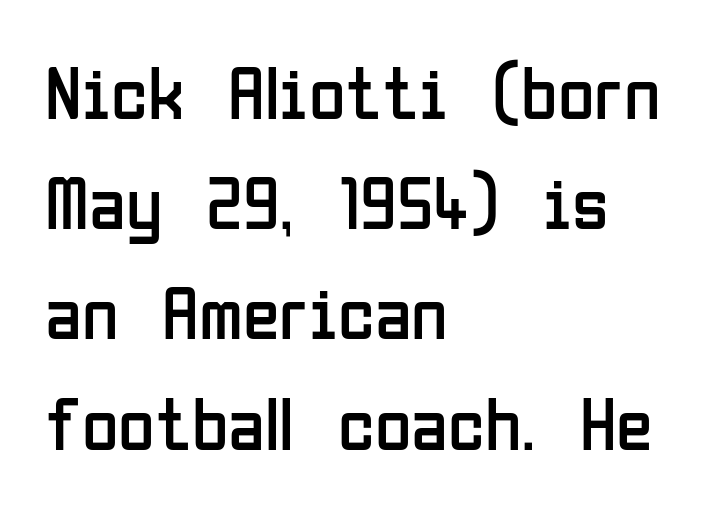
The image shows 75 px regular-weight, condensed sans-serif type, upright; set left-aligned, normal line spacing (1.47x), normal letter spacing, not underlined; low stroke contrast and a medium x-height.
